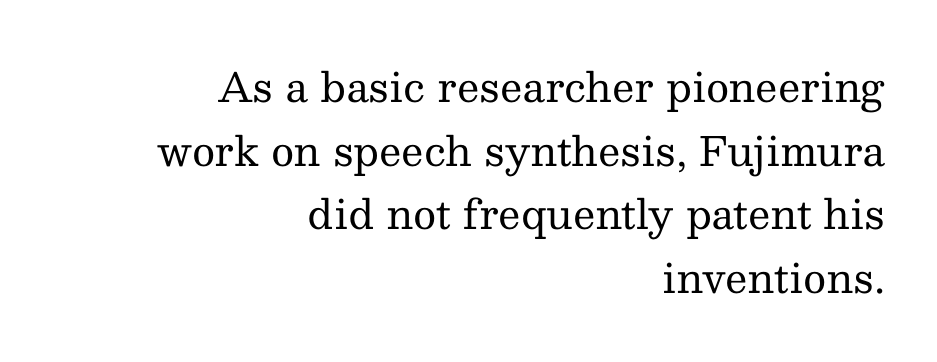
Is this a fixed-width face? No — the glyphs have proportional, varying widths. Glyph-to-glyph distance matches everyday printed text. Stems here are at most as thick as an everyday book face. This sample uses a serif face. This rendering features lettering with no underline. Posture: straight, roman, zero tilt.
